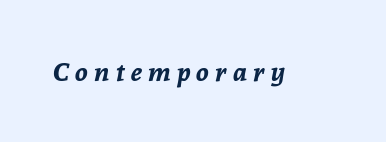
Q: Is the text bold? A: Yes.
Q: Is the text italic (slanted)? A: Yes, it leans right by about 8 degrees.
Q: Is the text underlined? A: No.
Q: Is the spacing between letters normal or unusually wide? A: Unusually wide.
